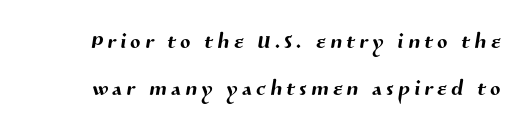
The passage shown is typeset with a sans-serif family. The passage shown stacks its lines at a standard gap. Bare-footed words on every line. The passage shown is typed in a proportional face where columns would drift.
